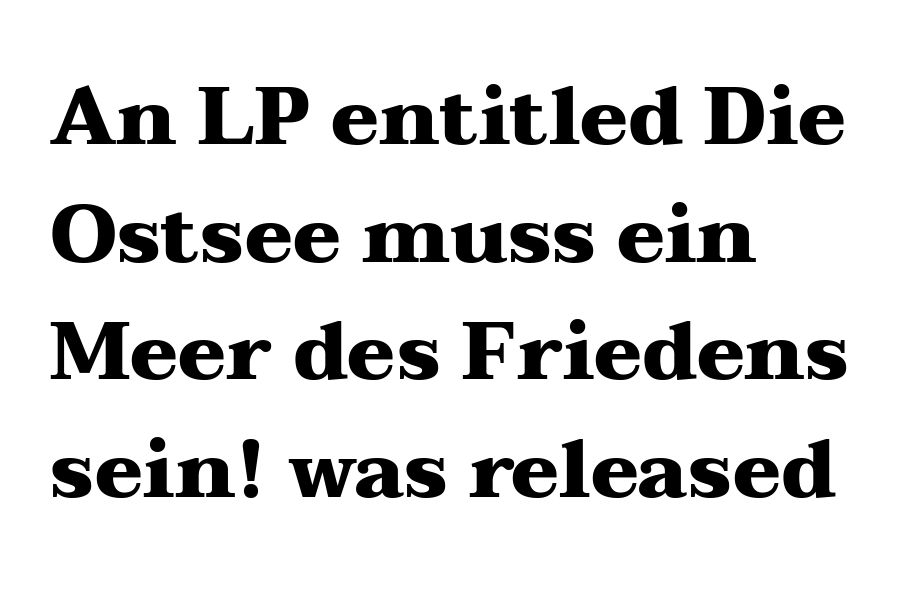
{"serif": "yes", "italic": "no", "bold": "yes", "weight": "heavy", "width": "wide", "stroke_contrast": "medium", "x_height": "medium", "monospaced": "no", "underline": "no", "align": "left", "line_spacing": "normal", "line_spacing_ratio": 1.47, "letter_spacing": "normal", "letter_spacing_em": 0.0, "glyph_px": 80}
